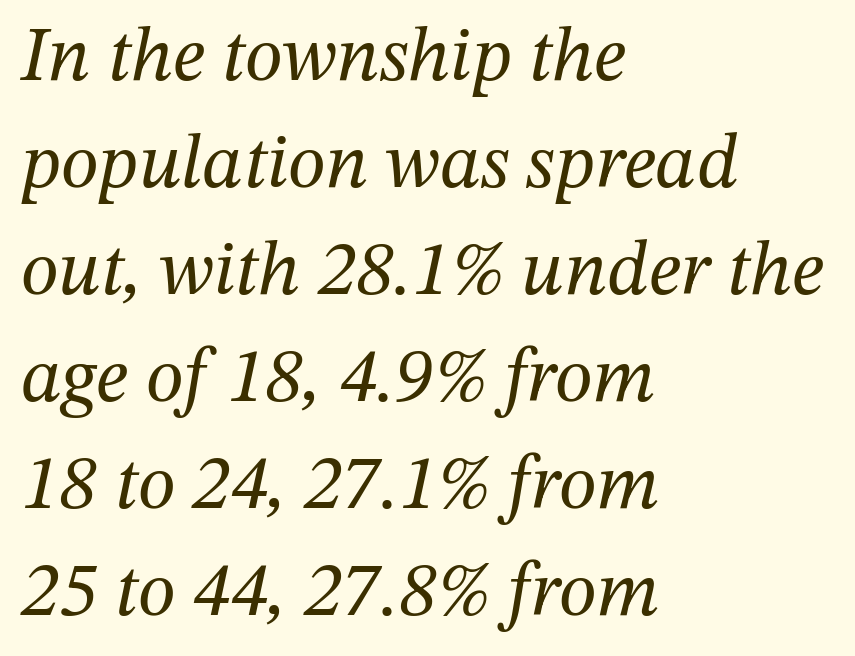
{"serif": "yes", "italic": "yes", "lean": "right", "slant_degrees": 12, "bold": "no", "weight": "regular", "width": "normal", "stroke_contrast": "medium", "x_height": "medium", "monospaced": "no", "underline": "no", "align": "left", "line_spacing": "normal", "line_spacing_ratio": 1.39, "letter_spacing": "normal", "letter_spacing_em": 0.0, "glyph_px": 77}
